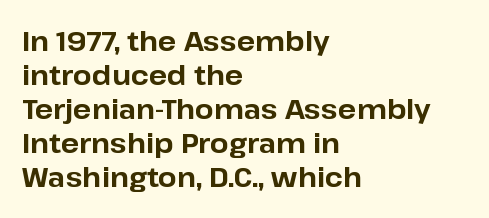
The image shows 27 px bold type, upright; set left-aligned, normal line spacing (1.26x), normal letter spacing, not underlined.
